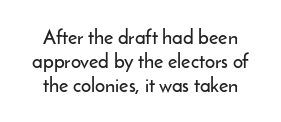
The type sits square on the baseline with zero lean. The baseline area is clear. Layout note: lines centered. Tracking value appears to be zero — textbook default spacing.
